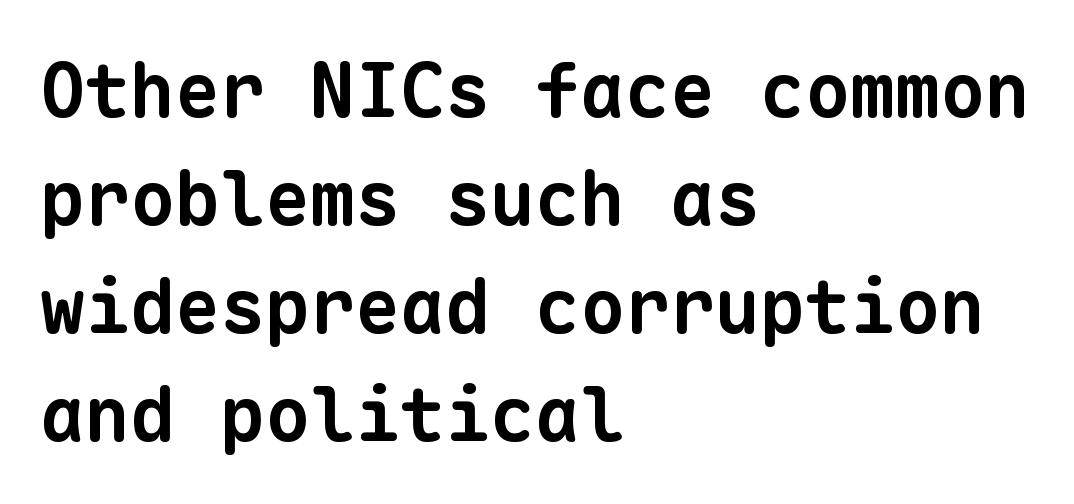
{"serif": "no", "bold": "yes", "weight": "bold", "width": "normal", "stroke_contrast": "low", "x_height": "medium", "monospaced": "yes", "underline": "no", "align": "left", "line_spacing": "normal", "line_spacing_ratio": 1.44, "letter_spacing": "normal", "letter_spacing_em": 0.0, "glyph_px": 75}
